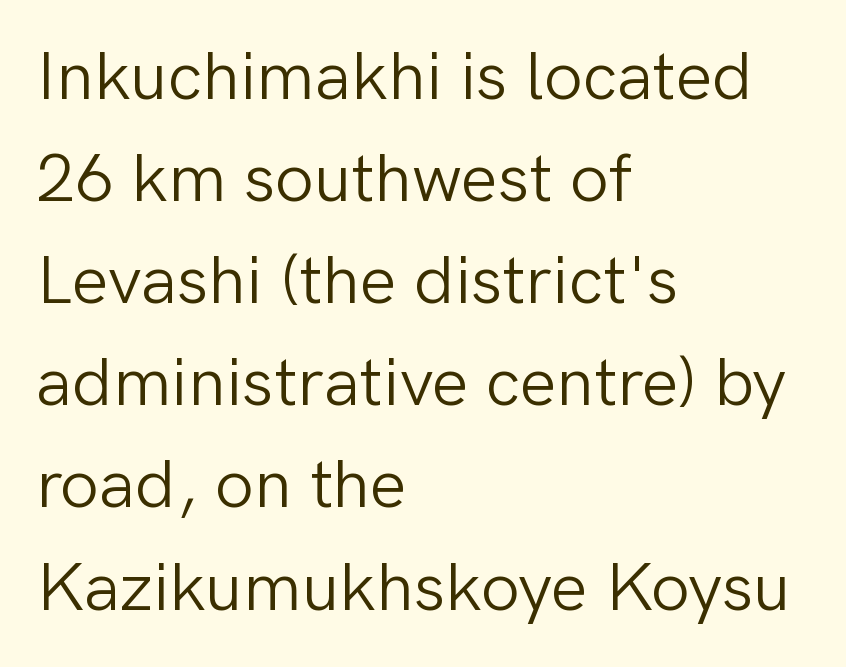
In terms of letterspacing, this is plain default setting. Whoever set this chose a conventional vertical rhythm. The lettering holds an erect, upright posture throughout. Note: no serifs on the glyphs. The letters advance in unequal steps, a hallmark of proportional type. Words float on clear page, feet unadorned.
